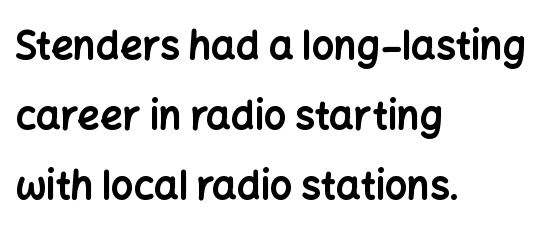
Is the type bold? Yes — the strokes are clearly thick and heavy. This rendering employs a face without finishing strokes, i.e., a sans-serif. Spacing verdict: proportional, widths tailored to each character. The line texture is even and compact thanks to regular tracking.
